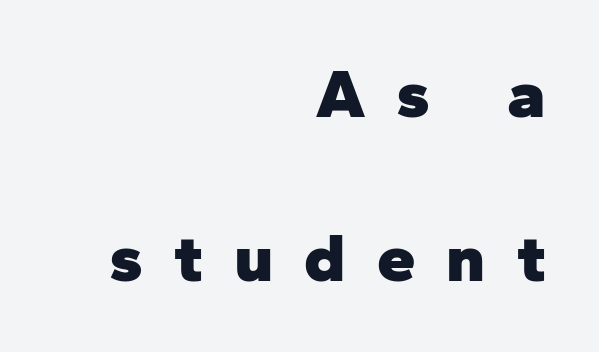
Bare-footed words on every line. The glyphs in this specimen are sans serif. Plenty of ink on the page — the face is bold. Every character sits straight up, as roman type does. Each letter keeps its own natural width here, so spacing adapts to shape. The setting favours the right margin, as signatures and pull-quotes sometimes do.
